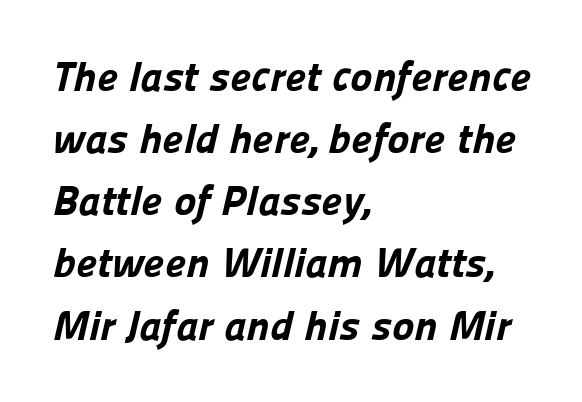
Q: Is the text bold? A: Yes.
Q: Is the typeface a serif or a sans-serif typeface? A: Sans-serif.
Q: Is the text underlined? A: No.
Q: How is the paragraph aligned? A: Left-aligned.
Q: Is the spacing between letters normal or unusually wide? A: Normal.
Q: Is the spacing between lines tight, normal or loose? A: Normal.
Q: Width (condensed, normal, or wide)? A: Normal.
Q: Stroke contrast? A: Low.
Q: x-height? A: Medium.
Q: Monospaced? A: No.
